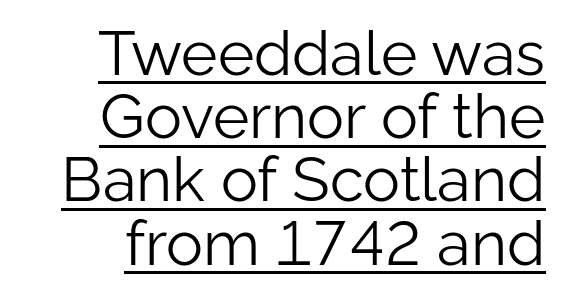
The face used here is proportionally spaced, like ordinary book or web type. Where is the straight margin? On the right. Summary of vertical rhythm: compact, with narrow interline spacing. A typesetter would call this zero additional tracking. The letters stand upright; this is a roman face. Summary of weight: not heavy and not bold.
